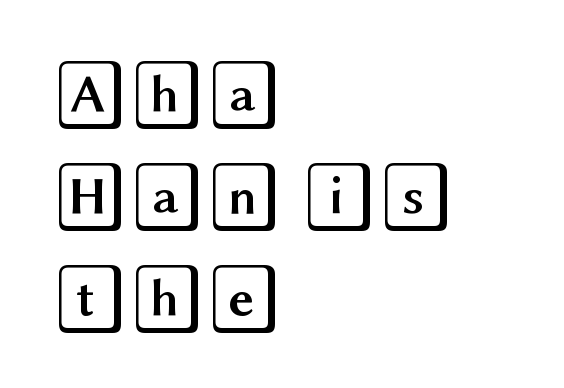
A classic flush-left, rag-right setting is used for this passage. Nobody drew a line under any word here. When letters stand straight like this, we call the style roman or upright. Default kerning and tracking; the words read as compact shapes.
